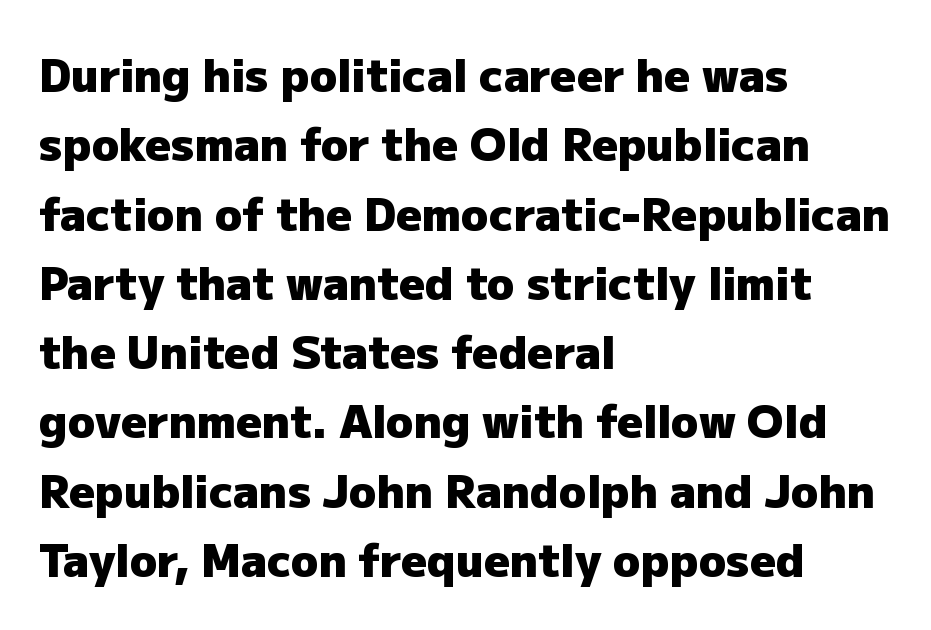
{"serif": "no", "italic": "no", "bold": "yes", "weight": "heavy", "width": "normal", "stroke_contrast": "low", "x_height": "medium", "monospaced": "no", "underline": "no", "align": "left", "line_spacing": "normal", "line_spacing_ratio": 1.54, "letter_spacing": "normal", "letter_spacing_em": 0.0, "glyph_px": 45}
